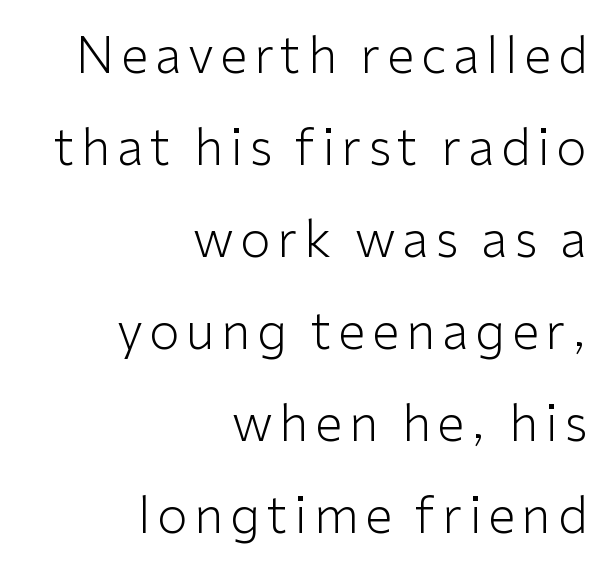
Q: Is the text bold? A: No.
Q: Is the text italic (slanted)? A: No, it is upright.
Q: Is the typeface a serif or a sans-serif typeface? A: Sans-serif.
Q: Is the text underlined? A: No.
Q: How is the paragraph aligned? A: Right-aligned.
Q: Width (condensed, normal, or wide)? A: Normal.
Q: Stroke contrast? A: Low.
Q: x-height? A: Medium.
Q: Monospaced? A: No.
